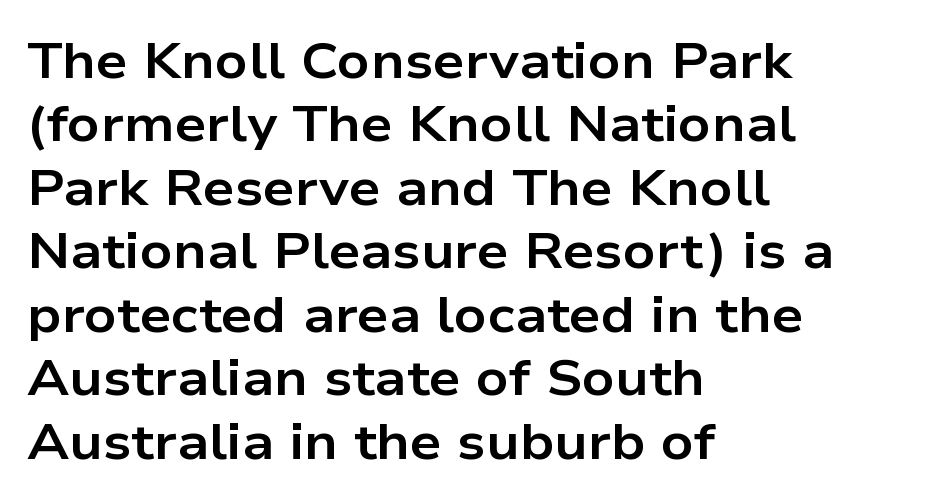
Q: Is the text bold? A: Yes.
Q: Is the text italic (slanted)? A: No, it is upright.
Q: Is the typeface a serif or a sans-serif typeface? A: Sans-serif.
Q: Is the text underlined? A: No.
Q: How is the paragraph aligned? A: Left-aligned.
Q: Is the spacing between letters normal or unusually wide? A: Normal.
Q: Is the spacing between lines tight, normal or loose? A: Normal.
Q: Width (condensed, normal, or wide)? A: Wide.
Q: Stroke contrast? A: Low.
Q: x-height? A: Medium.
Q: Monospaced? A: No.
